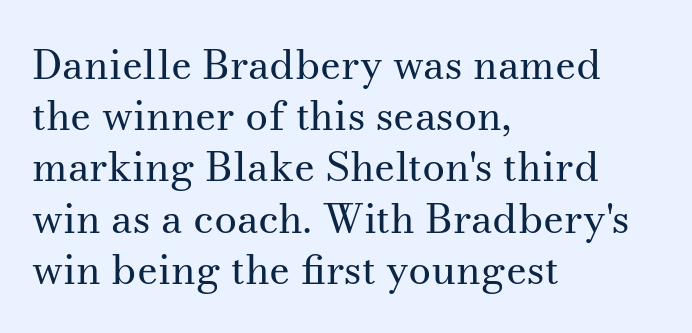
The passage is arranged the way most books set body copy — flush left. The passage shown is not bold in any degree. Summary of vertical rhythm: regular, with standard interline spacing. Each row of text sits above clean, open space. Look at the tracking — it's just the regular setting, nothing added.
